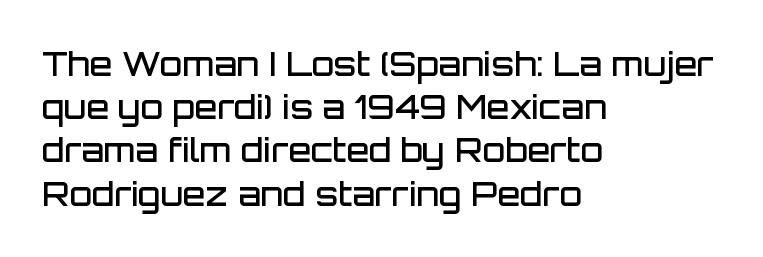
The image shows 33 px semibold sans-serif type, upright; set left-aligned, normal line spacing (1.31x), normal letter spacing, not underlined; low stroke contrast and a large x-height.
